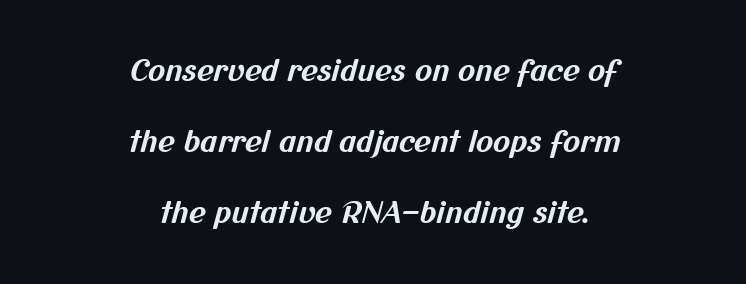
The image shows 29 px bold sans-serif type; set centered, loose line spacing (2.44x), normal letter spacing, not underlined; medium stroke contrast and a medium x-height.
